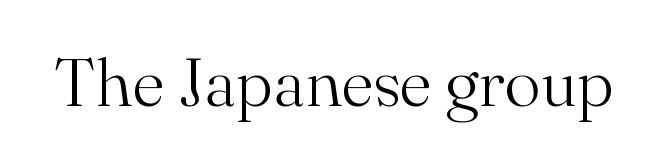
Q: Is the text bold? A: No.
Q: Is the text italic (slanted)? A: No, it is upright.
Q: Is the typeface a serif or a sans-serif typeface? A: Serif.
Q: Is the text underlined? A: No.
Q: Is the spacing between letters normal or unusually wide? A: Normal.
Q: Width (condensed, normal, or wide)? A: Normal.
Q: Stroke contrast? A: Medium.
Q: x-height? A: Small.
Q: Monospaced? A: No.
